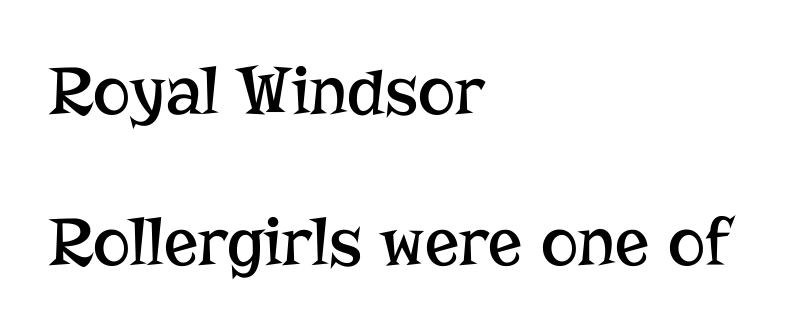
A student would call this left alignment; a typographer would say flush left, rag right. The lines are spread far apart with generous leading. The designer went with a serif here, giving each stem small feet. No letter is thick-stroked: the sample isn't bold.
